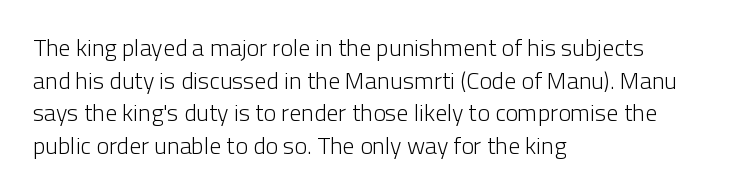
{"italic": "no", "bold": "no", "underline": "no", "align": "left", "line_spacing": "normal", "line_spacing_ratio": 1.36, "letter_spacing": "normal", "letter_spacing_em": 0.0, "glyph_px": 24}
